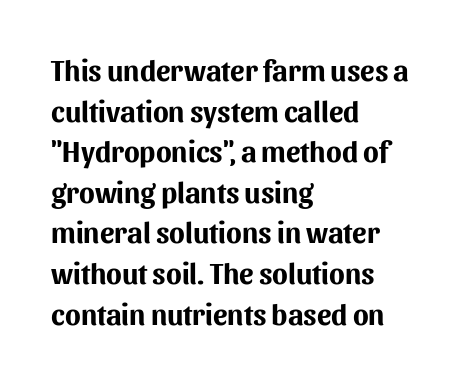
{"serif": "no", "italic": "no", "bold": "yes", "weight": "bold", "width": "normal", "stroke_contrast": "medium", "x_height": "medium", "monospaced": "no", "underline": "no", "align": "left", "line_spacing": "normal", "line_spacing_ratio": 1.4, "letter_spacing": "normal", "letter_spacing_em": 0.0, "glyph_px": 29}
